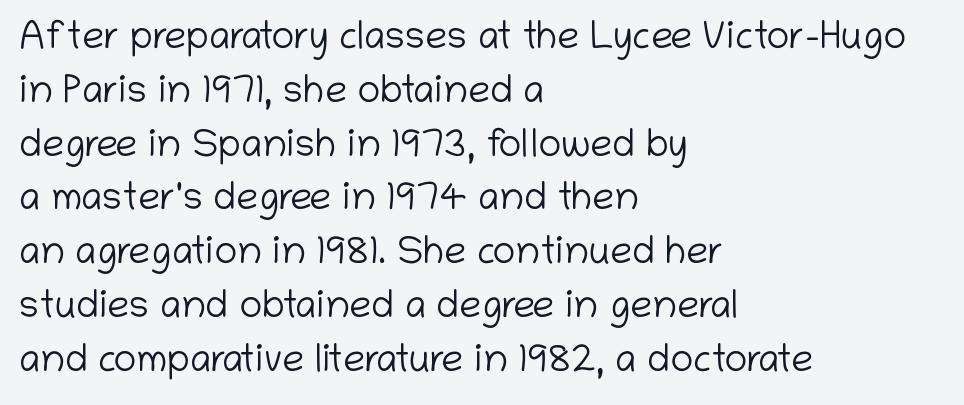
Tracking here is standard; glyphs follow each other at the usual distance. Bold? No — there's no thickening of the strokes. The gap between lines stays unmarked. These lines are rendered in a variable-pitch font.
